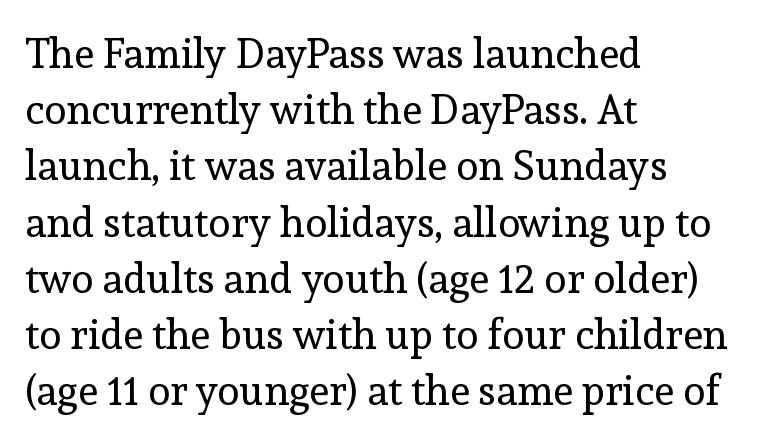
{"serif": "yes", "italic": "no", "bold": "no", "weight": "regular", "width": "normal", "x_height": "medium", "monospaced": "no", "underline": "no", "align": "left", "line_spacing": "normal", "line_spacing_ratio": 1.37, "letter_spacing": "normal", "letter_spacing_em": 0.0, "glyph_px": 41}
